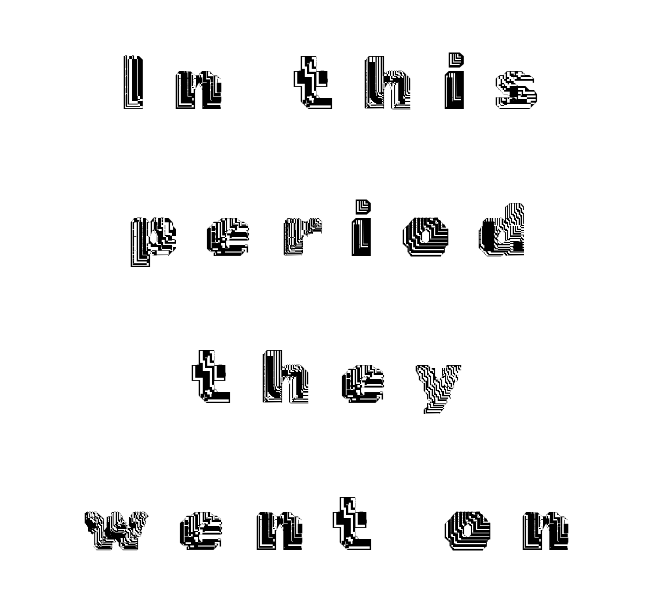
Q: Is the text italic (slanted)? A: No, it is upright.
Q: Is the text underlined? A: No.
Q: How is the paragraph aligned? A: Centered.
Q: Is the spacing between letters normal or unusually wide? A: Unusually wide.
Q: Is the spacing between lines tight, normal or loose? A: Loose.
Q: Width (condensed, normal, or wide)? A: Normal.
Q: x-height? A: Medium.
Q: Monospaced? A: No.
